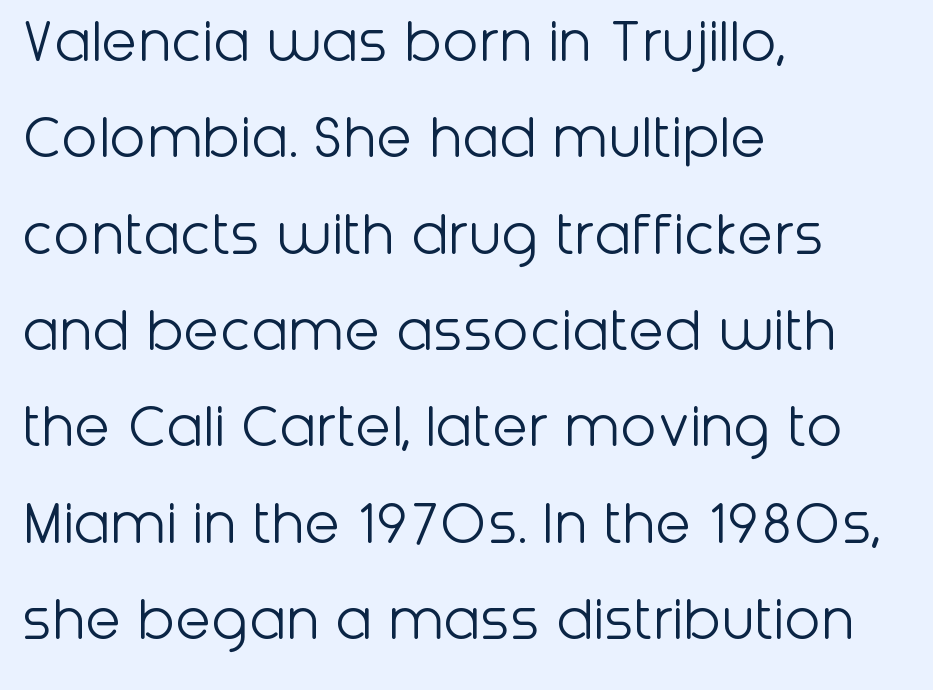
Q: Is the text bold? A: No.
Q: Is the text italic (slanted)? A: No, it is upright.
Q: Is the typeface a serif or a sans-serif typeface? A: Sans-serif.
Q: Is the text underlined? A: No.
Q: How is the paragraph aligned? A: Left-aligned.
Q: Is the spacing between letters normal or unusually wide? A: Normal.
Q: Is the spacing between lines tight, normal or loose? A: Normal.
Q: Width (condensed, normal, or wide)? A: Normal.
Q: Stroke contrast? A: Low.
Q: x-height? A: Medium.
Q: Monospaced? A: No.
